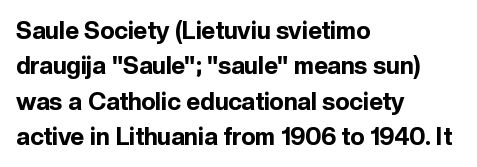
Q: Is the text bold? A: Yes.
Q: Is the text italic (slanted)? A: No, it is upright.
Q: Is the text underlined? A: No.
Q: How is the paragraph aligned? A: Left-aligned.
Q: Is the spacing between letters normal or unusually wide? A: Normal.
Q: Is the spacing between lines tight, normal or loose? A: Normal.
